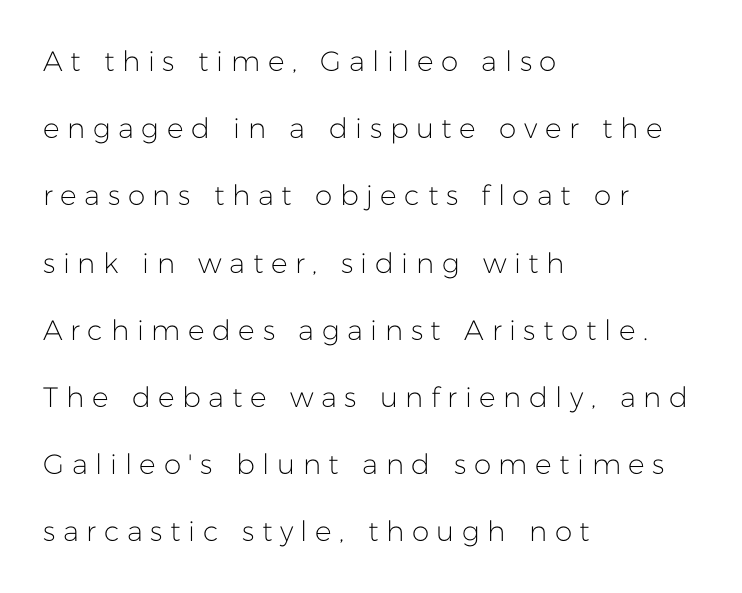
{"serif": "no", "italic": "no", "bold": "no", "weight": "light", "width": "normal", "stroke_contrast": "low", "x_height": "medium", "monospaced": "no", "underline": "no", "align": "left", "line_spacing": "loose", "line_spacing_ratio": 2.4, "letter_spacing": "wide", "letter_spacing_em": 0.27, "glyph_px": 28}
